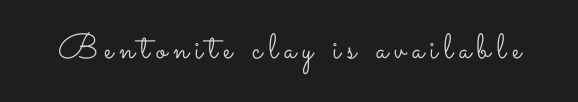
Letters rest on an invisible, unmarked baseline. No letter is thick-stroked: the sample isn't bold. Spacing verdict: proportional, widths tailored to each character.
